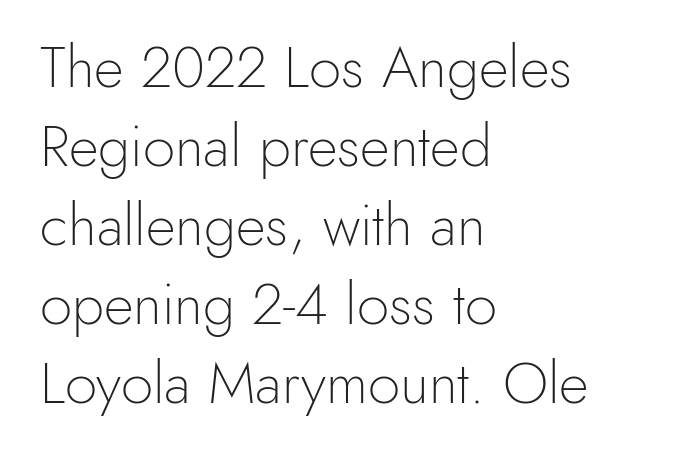
The glyphs in this specimen are sans serif. You could not count columns in this text — the font is proportionally spaced. This rendering uses left alignment, leaving the right contour irregular. The strokes are not fattened; the text isn't bold. Each row of text sits above clean, open space.
